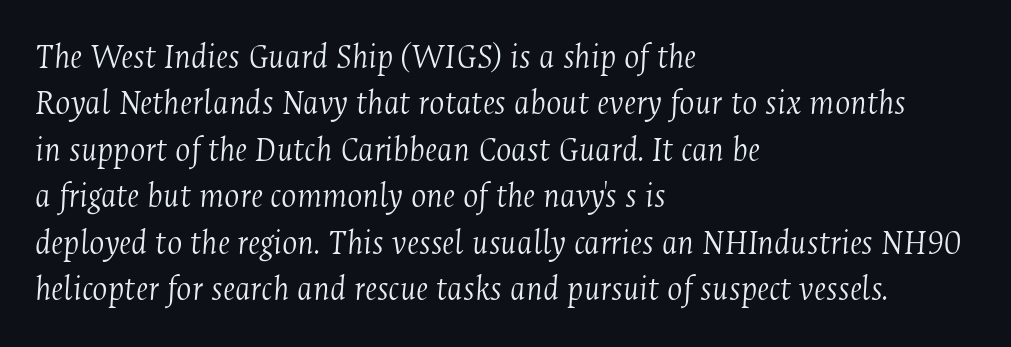
The image shows 36 px light, condensed serif type, italic (leaning right); set left-aligned, normal line spacing (1.29x), normal letter spacing, not underlined; medium stroke contrast and a medium x-height.
